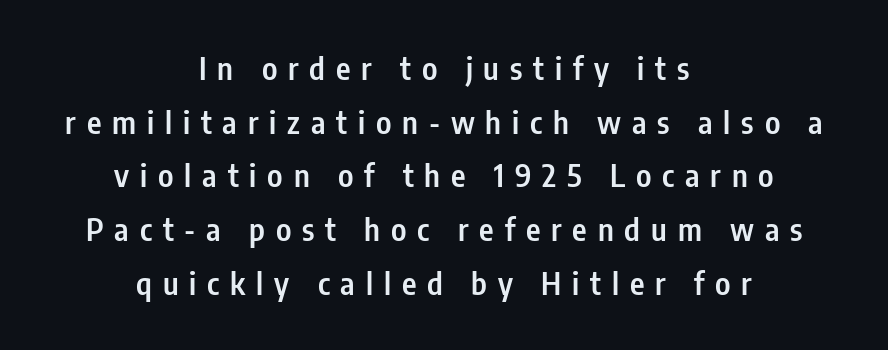
Q: Is the text bold? A: Semi-bold.
Q: Is the text italic (slanted)? A: No, it is upright.
Q: Is the typeface a serif or a sans-serif typeface? A: Sans-serif.
Q: Is the text underlined? A: No.
Q: How is the paragraph aligned? A: Centered.
Q: Is the spacing between letters normal or unusually wide? A: Unusually wide.
Q: Width (condensed, normal, or wide)? A: Condensed.
Q: Stroke contrast? A: Low.
Q: x-height? A: Medium.
Q: Monospaced? A: No.
